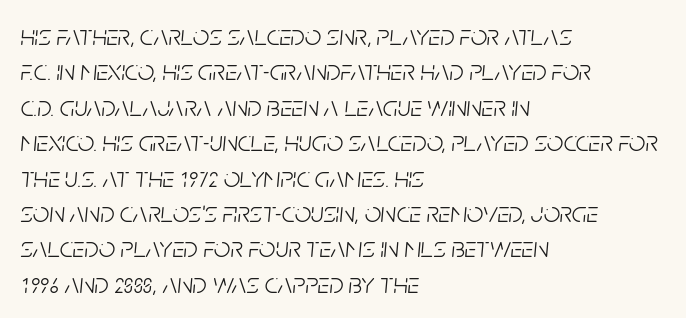
The image shows 29 px light, condensed type, italic (leaning right); set left-aligned, line spacing 1.22x, normal letter spacing, not underlined; low stroke contrast and a large x-height.
